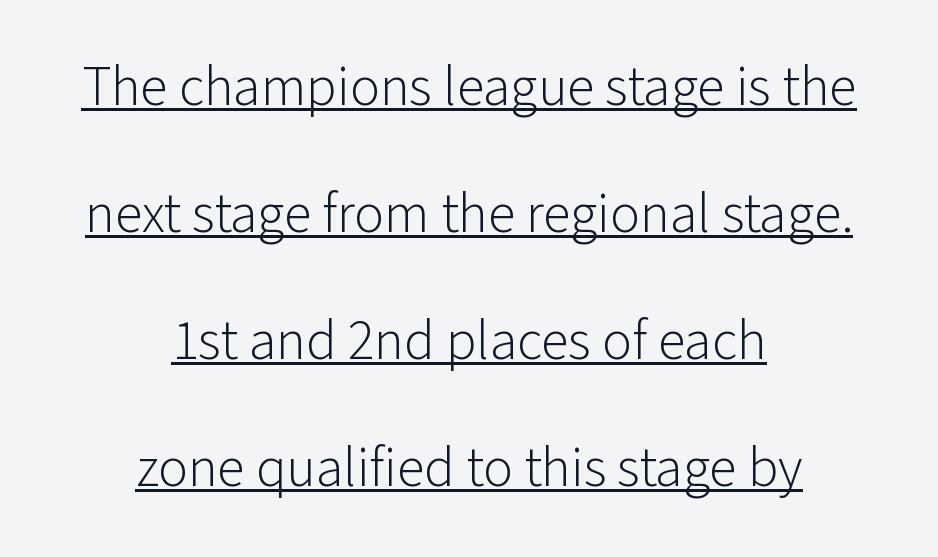
Q: Is the text bold? A: No.
Q: Is the text italic (slanted)? A: No, it is upright.
Q: Is the typeface a serif or a sans-serif typeface? A: Sans-serif.
Q: Is the text underlined? A: Yes.
Q: How is the paragraph aligned? A: Centered.
Q: Is the spacing between letters normal or unusually wide? A: Normal.
Q: Is the spacing between lines tight, normal or loose? A: Loose.
Q: Width (condensed, normal, or wide)? A: Normal.
Q: Stroke contrast? A: Low.
Q: x-height? A: Medium.
Q: Monospaced? A: No.
